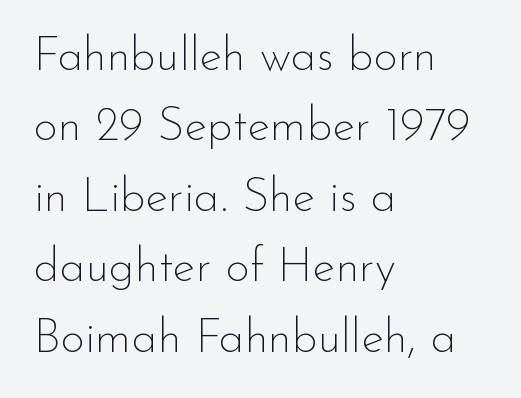
Nobody touched the tracking dial on this one. Anything drawn beneath the words? Only blank space. Nothing heavy about these letters — not bold at all. The rendering uses natural spacing where letterforms have individual widths. Quick note: interline space is typical.
